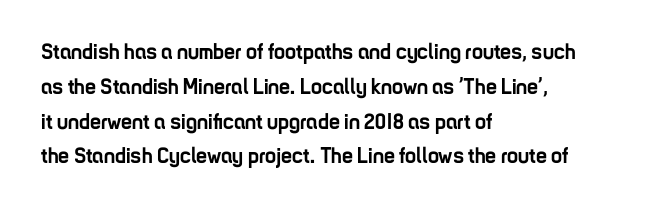
Q: Is the text bold? A: Yes.
Q: Is the text italic (slanted)? A: No, it is upright.
Q: Is the text underlined? A: No.
Q: How is the paragraph aligned? A: Left-aligned.
Q: Is the spacing between letters normal or unusually wide? A: Normal.
Q: Is the spacing between lines tight, normal or loose? A: Normal.
